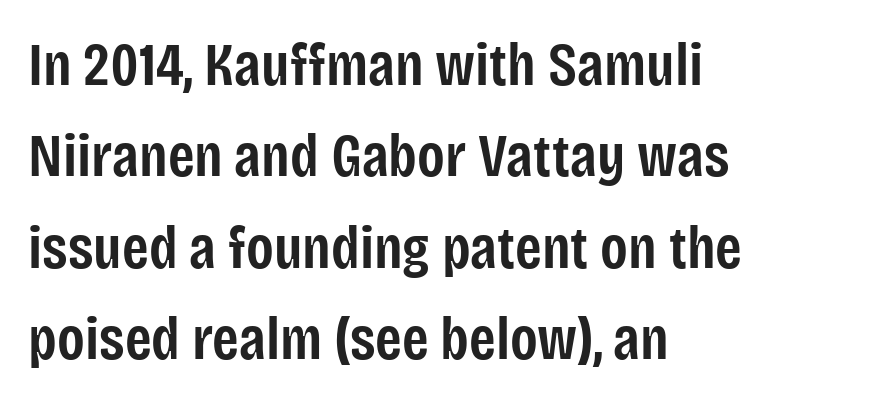
Q: Is the text bold? A: Semi-bold.
Q: Is the text italic (slanted)? A: No, it is upright.
Q: Is the typeface a serif or a sans-serif typeface? A: Sans-serif.
Q: Is the text underlined? A: No.
Q: How is the paragraph aligned? A: Left-aligned.
Q: Is the spacing between letters normal or unusually wide? A: Normal.
Q: Is the spacing between lines tight, normal or loose? A: Normal.
Q: Width (condensed, normal, or wide)? A: Condensed.
Q: Stroke contrast? A: Low.
Q: x-height? A: Large.
Q: Monospaced? A: No.
